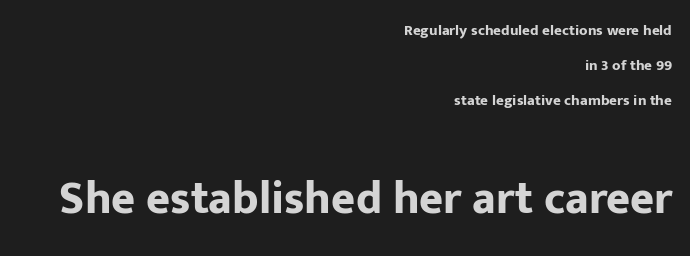
{"serif": "no", "italic": "no", "bold": "yes", "weight": "bold", "width": "normal", "stroke_contrast": "low", "x_height": "medium", "monospaced": "no", "underline": "no", "align": "right", "line_spacing": "loose", "line_spacing_ratio": 2.35, "letter_spacing": "normal", "letter_spacing_em": 0.0, "larger_block": "second", "size_ratio": 3.07, "glyph_px": 46}
